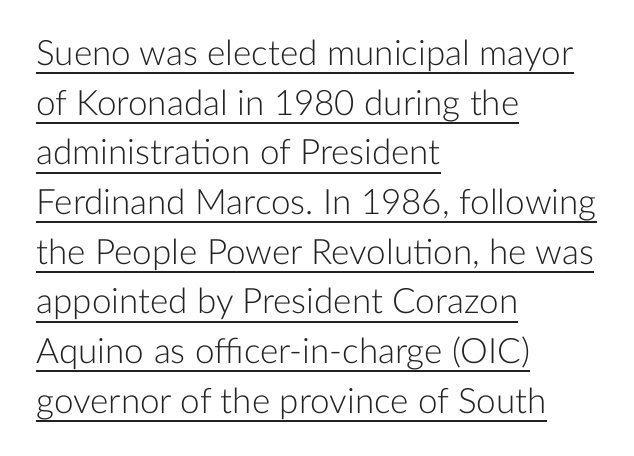
If you measured baseline to baseline, you'd find a middling distance. These lines stack with their left ends in a neat column. What stands out about the letter spacing? Nothing — it is the standard amount. Does the lettering tilt? It doesn't — this is upright.
